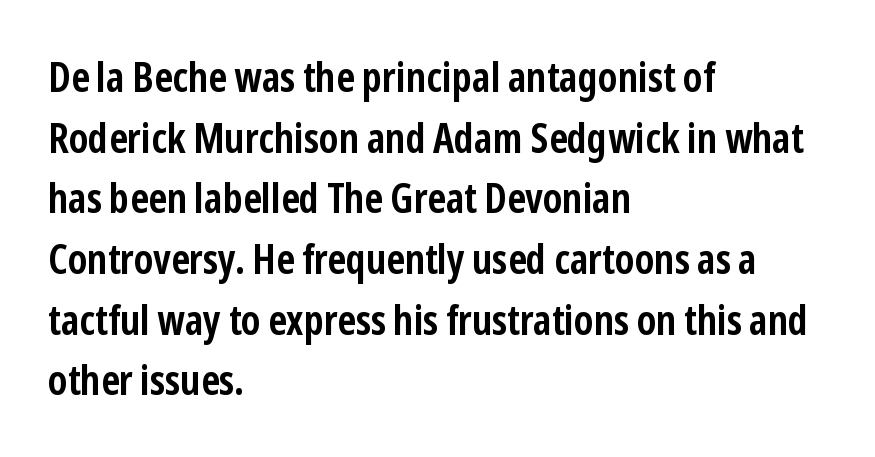
The image shows 41 px semibold, condensed sans-serif type, upright; set left-aligned, normal line spacing (1.48x), normal letter spacing, not underlined; low stroke contrast and a medium x-height.
